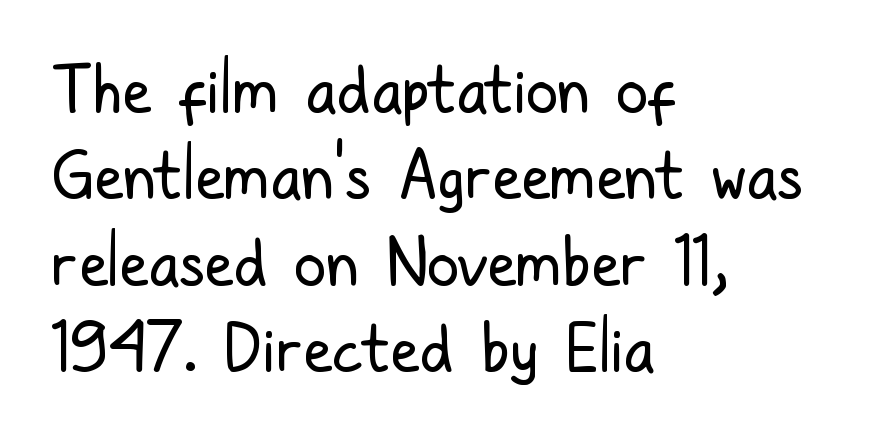
Q: Is the text bold? A: No.
Q: Is the text italic (slanted)? A: No, it is upright.
Q: Is the typeface a serif or a sans-serif typeface? A: Sans-serif.
Q: Is the text underlined? A: No.
Q: How is the paragraph aligned? A: Left-aligned.
Q: Is the spacing between letters normal or unusually wide? A: Normal.
Q: Is the spacing between lines tight, normal or loose? A: Normal.
Q: Width (condensed, normal, or wide)? A: Condensed.
Q: Stroke contrast? A: Low.
Q: x-height? A: Medium.
Q: Monospaced? A: No.
